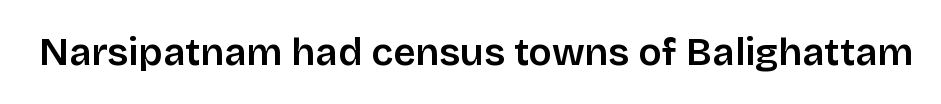
This rendering employs a face without finishing strokes, i.e., a sans-serif. Nothing unusual about the tracking: characters are spaced as the font intends. These lines are rendered in a variable-pitch font. Underline: absent. Every stem runs plumb, perpendicular to the baseline.
